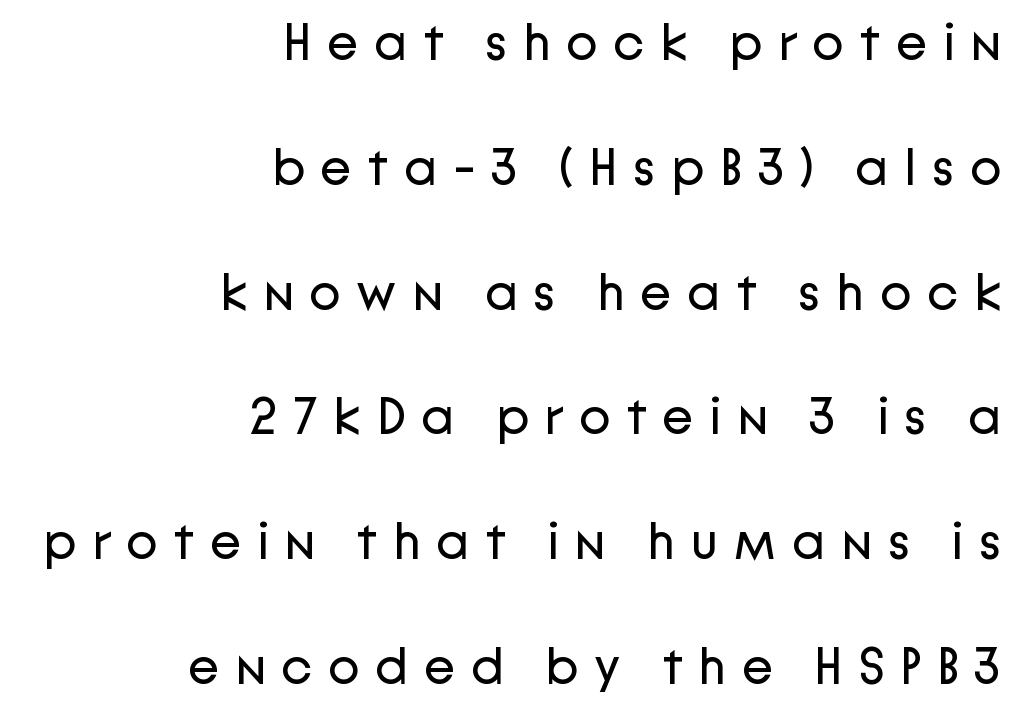
{"serif": "no", "italic": "no", "bold": "no", "weight": "regular", "width": "normal", "stroke_contrast": "low", "x_height": "medium", "monospaced": "no", "underline": "no", "align": "right", "line_spacing": "loose", "line_spacing_ratio": 2.4, "letter_spacing": "wide", "letter_spacing_em": 0.3, "glyph_px": 52}
